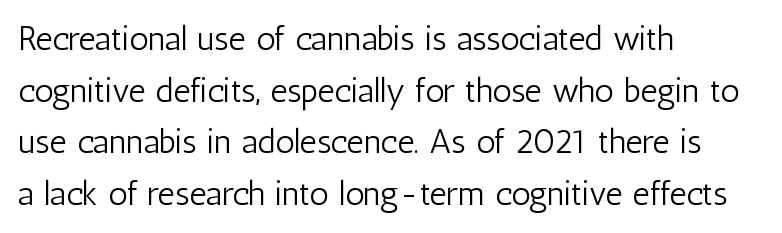
Rendered with straight, roman letterforms. Has an underline been added? It has not. Stroke terminals: plain, sans-serif. In CSS terms this would be text-align: left. Short note: letters normally spaced. Stems and bowls with no extra thickness — not bold.
